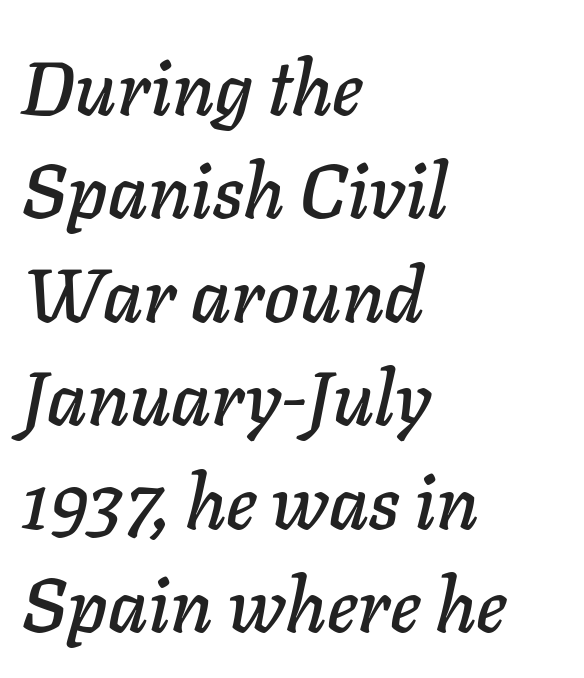
The image shows 75 px text type, italic (leaning right); set left-aligned, normal line spacing (1.38x), normal letter spacing, not underlined; low stroke contrast and a medium x-height.
